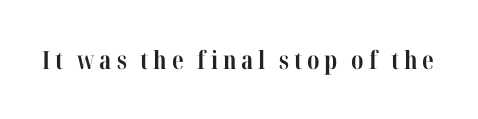
The image shows 25 px bold type, upright; set not underlined.
